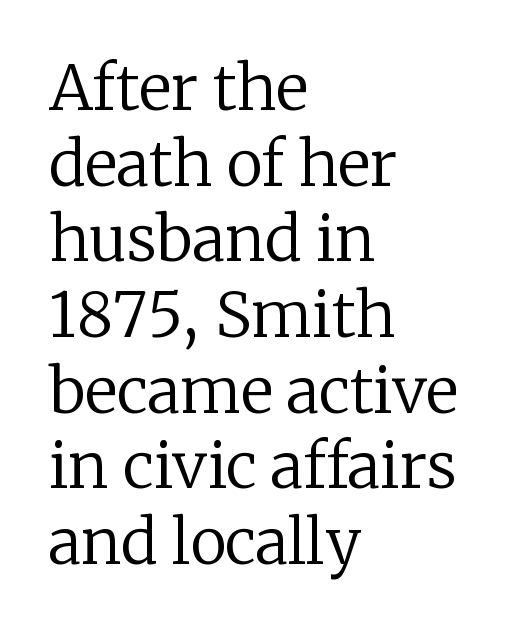
{"serif": "yes", "italic": "no", "bold": "no", "weight": "regular", "width": "normal", "stroke_contrast": "low", "x_height": "medium", "monospaced": "no", "underline": "no", "align": "left", "line_spacing_ratio": 1.22, "letter_spacing": "normal", "letter_spacing_em": 0.0, "glyph_px": 62}
